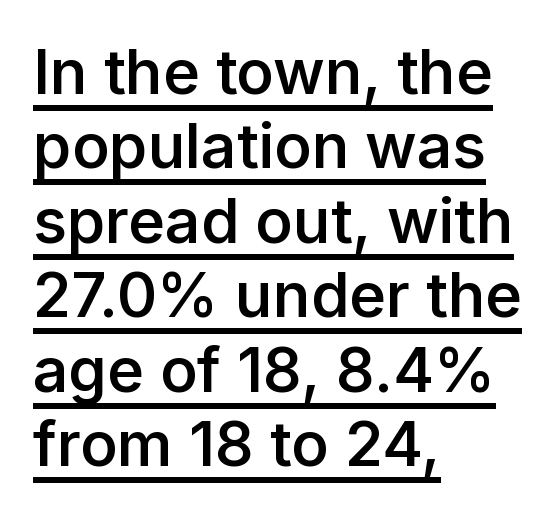
{"serif": "no", "italic": "no", "bold": "semi", "weight": "semibold", "width": "normal", "stroke_contrast": "low", "x_height": "medium", "monospaced": "no", "underline": "yes", "align": "left", "line_spacing_ratio": 1.2, "letter_spacing": "normal", "letter_spacing_em": 0.0, "glyph_px": 62}
